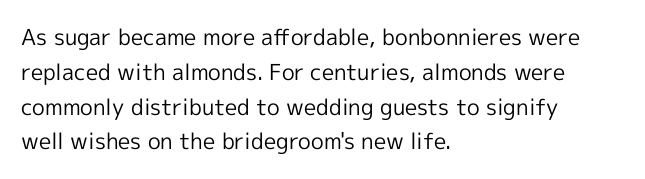
All the whitespace from short lines collects on the right. No extra tracking has been applied to these lines. Characters remain perfectly vertical along every line. The space beneath each line is pristine and unruled. Vertical stems look standard width or narrower in stroke.
